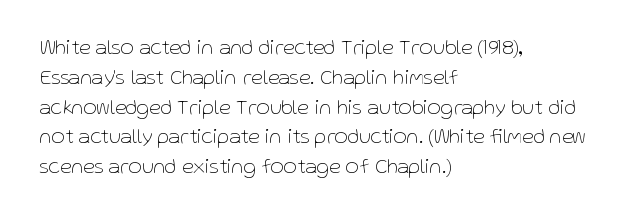
{"italic": "no", "bold": "no", "underline": "no", "align": "left", "line_spacing": "normal", "line_spacing_ratio": 1.42, "letter_spacing": "normal", "letter_spacing_em": 0.0, "glyph_px": 21}
